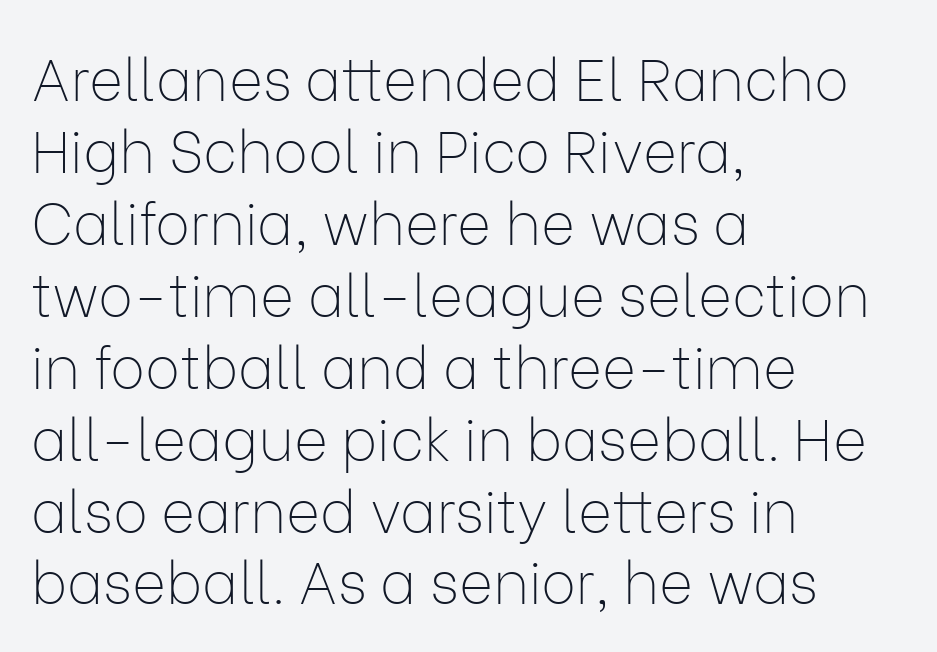
Q: Is the text bold? A: No.
Q: Is the text italic (slanted)? A: No, it is upright.
Q: Is the typeface a serif or a sans-serif typeface? A: Sans-serif.
Q: Is the text underlined? A: No.
Q: How is the paragraph aligned? A: Left-aligned.
Q: Is the spacing between letters normal or unusually wide? A: Normal.
Q: Width (condensed, normal, or wide)? A: Normal.
Q: Stroke contrast? A: Low.
Q: x-height? A: Medium.
Q: Monospaced? A: No.
